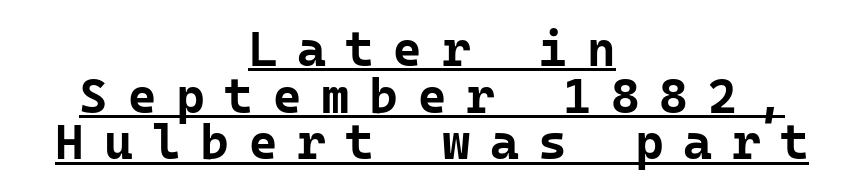
Q: Is the text bold? A: Yes.
Q: Is the text italic (slanted)? A: No, it is upright.
Q: Is the typeface a serif or a sans-serif typeface? A: Sans-serif.
Q: Is the text underlined? A: Yes.
Q: How is the paragraph aligned? A: Centered.
Q: Is the spacing between letters normal or unusually wide? A: Unusually wide.
Q: Is the spacing between lines tight, normal or loose? A: Tight.
Q: Width (condensed, normal, or wide)? A: Normal.
Q: Stroke contrast? A: Low.
Q: x-height? A: Medium.
